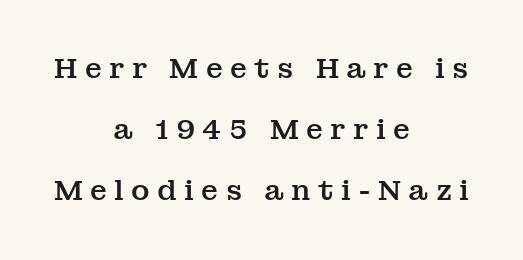
Is this a fixed-width face? No — the glyphs have proportional, varying widths. Is the block centered? Yes — each line is placed symmetrically about the middle. The string is rendered with underlining switched off. Serif or sans? Serif — the stroke terminals have little feet. How would I describe the line gaps? Wide and relaxed. Rendered with straight, roman letterforms.
